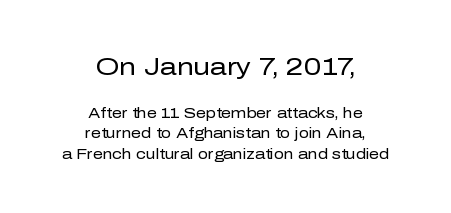
Q: Is the text bold? A: No.
Q: Is the text italic (slanted)? A: No, it is upright.
Q: Is the text underlined? A: No.
Q: How is the paragraph aligned? A: Centered.
Q: Is the spacing between letters normal or unusually wide? A: Normal.
Q: Is the spacing between lines tight, normal or loose? A: Normal.
Q: Which block of text is set in a larger size, the first (top) or the second (bottom)? A: The first (top) one.
